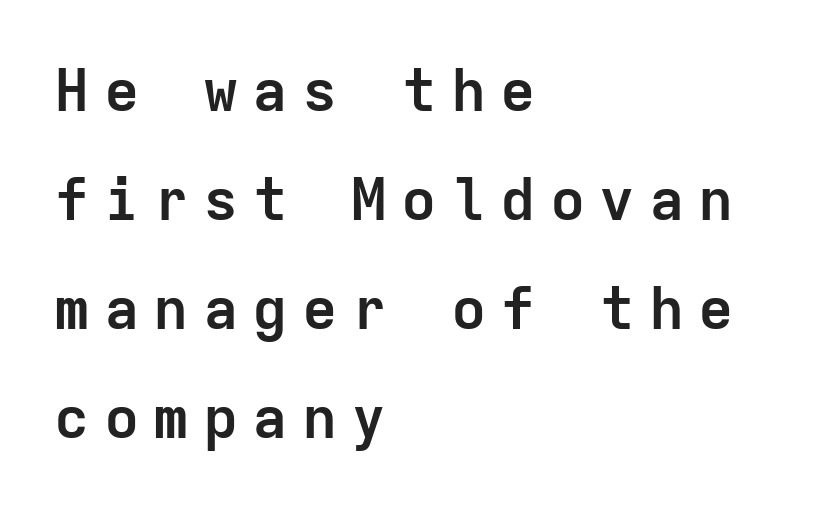
Reading down the block, your eye returns to a fixed left position each line. Font category for this specimen: sans-serif. Italic: no, the glyphs are upright roman. These lines carry a lot of weight — the face is fully bold. The letterforms stand isolated, each surrounded by extra space.
